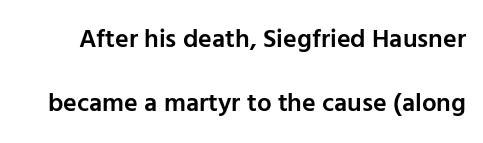
The image shows 26 px text type, upright; set loose line spacing (2.48x), normal letter spacing, not underlined.
